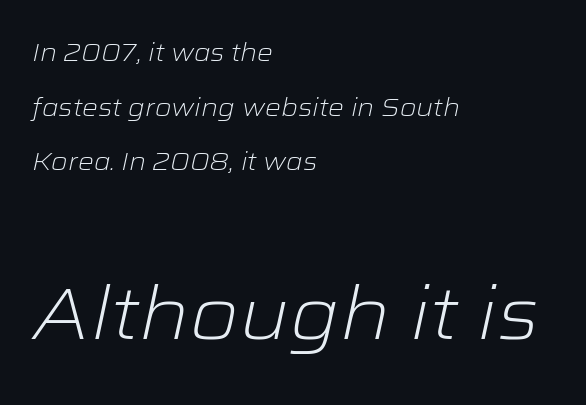
The face used here is rendered with its standard letterfit. The face looks like a standard text weight, possibly lighter. The ragged edge is on the right, which tells us the setting is flush left. The space beneath each line is pristine and unruled. A great deal of white space separates one row of letters from the next. Looks like regular typesetting: each glyph gets only the width it needs.
